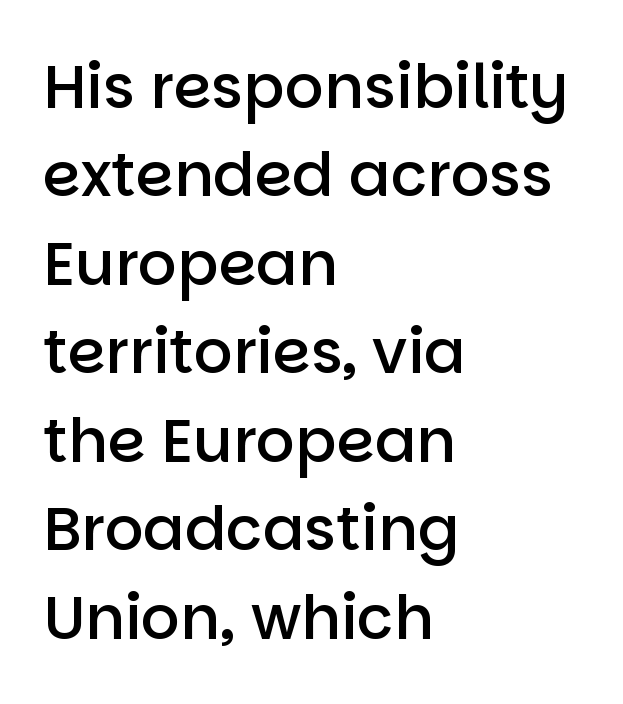
Any mark beneath the type? The region is blank. Each letter keeps its own natural width here, so spacing adapts to shape. The rendering anchors every line to the left-hand side. Honestly, the letter spacing is just normal — you wouldn't notice it. In terms of posture, this sample is upright. Serif or sans? Sans — the stroke terminals are bare.
